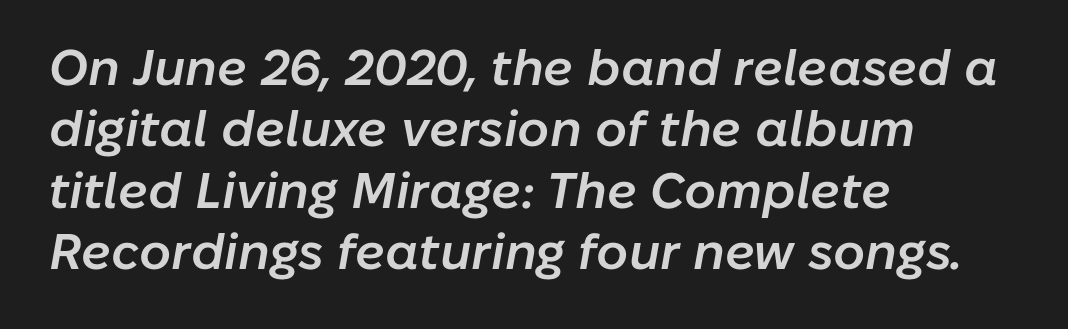
The image shows 50 px semibold type, italic (leaning right); set left-aligned, line spacing 1.23x, normal letter spacing, not underlined; low stroke contrast and a medium x-height.
